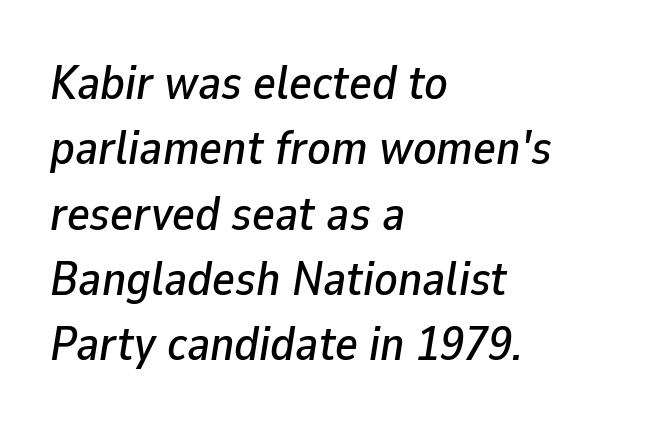
Emphasis-style slanted type is in use. The space between consecutive lines is moderate. Just letters on the line, the space beneath them empty. Does extra space separate the letters? No, they use regular spacing. The lines are quadded left.
